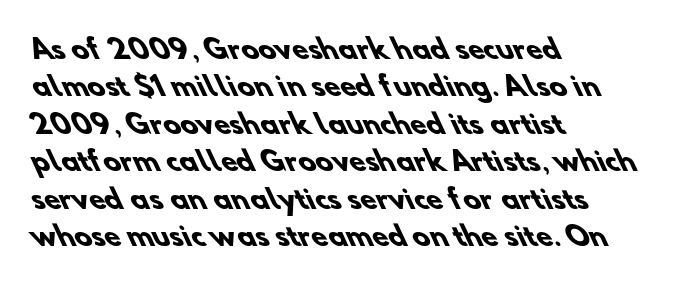
{"bold": "yes", "underline": "no", "align": "left", "line_spacing": "normal", "line_spacing_ratio": 1.44, "letter_spacing": "normal", "letter_spacing_em": 0.0, "glyph_px": 26}
